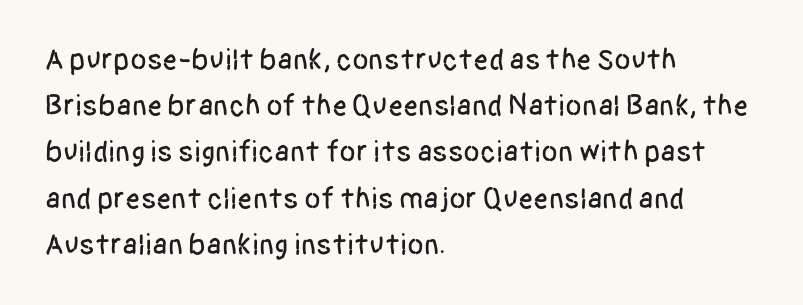
Q: Is the text italic (slanted)? A: No, it is upright.
Q: Is the typeface a serif or a sans-serif typeface? A: Sans-serif.
Q: Is the text underlined? A: No.
Q: How is the paragraph aligned? A: Left-aligned.
Q: Is the spacing between letters normal or unusually wide? A: Normal.
Q: Is the spacing between lines tight, normal or loose? A: Normal.
Q: Width (condensed, normal, or wide)? A: Condensed.
Q: Stroke contrast? A: Low.
Q: x-height? A: Large.
Q: Monospaced? A: No.
